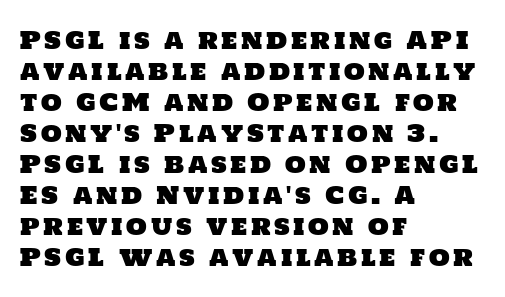
Where is the straight margin? On the left. Descenders hang freely into open space. Honestly, the row spacing looks completely unremarkable.
